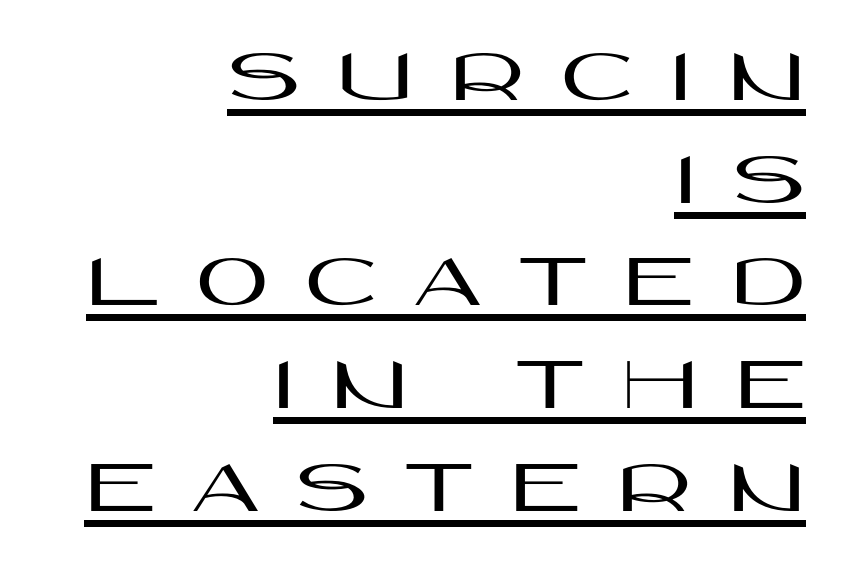
The image shows 79 px wide sans-serif type, upright; set right-aligned, normal line spacing (1.3x), unusually wide letter spacing (+0.47 em), underlined; high stroke contrast and a large x-height.
